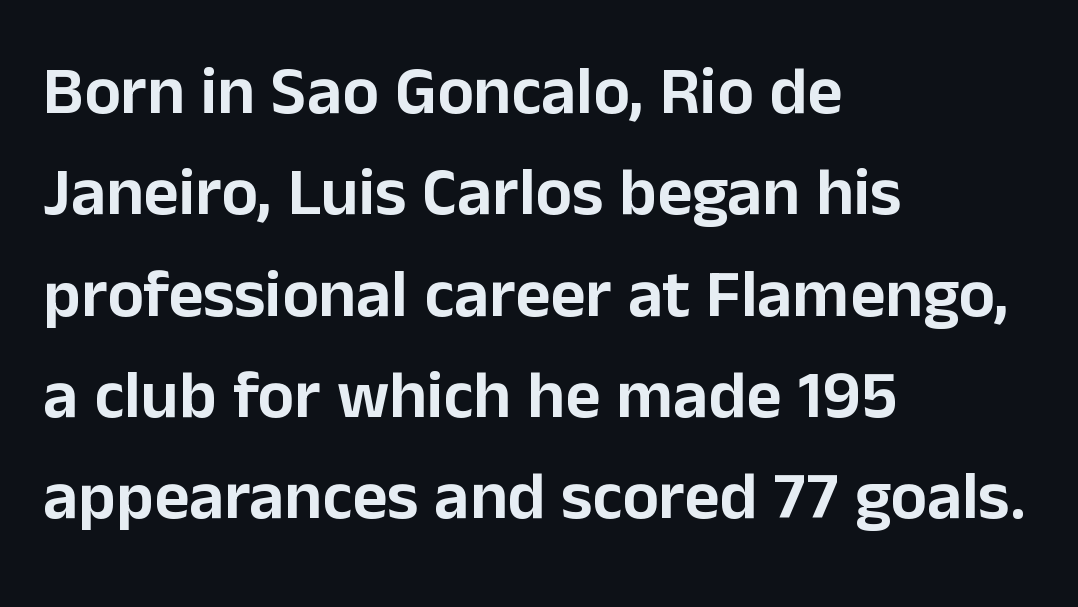
The type family on display is of the sans-serif kind. This is roman type, the default non-slanted kind. Underline: absent. Words appear dense and cohesive because spacing is normal.
